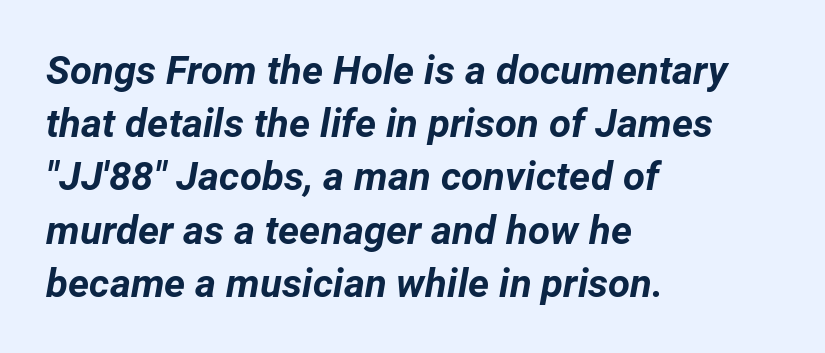
Q: Is the text bold? A: Yes.
Q: Is the text italic (slanted)? A: Yes, it leans right by about 12 degrees.
Q: Is the text underlined? A: No.
Q: How is the paragraph aligned? A: Left-aligned.
Q: Is the spacing between letters normal or unusually wide? A: Normal.
Q: Is the spacing between lines tight, normal or loose? A: Normal.
Q: Width (condensed, normal, or wide)? A: Normal.
Q: Stroke contrast? A: Low.
Q: x-height? A: Medium.
Q: Monospaced? A: No.
